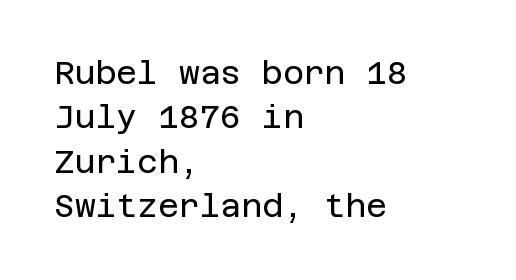
The image shows 32 px regular-weight sans-serif type, upright; set left-aligned, normal line spacing (1.39x), normal letter spacing, not underlined; low stroke contrast and a large x-height.
